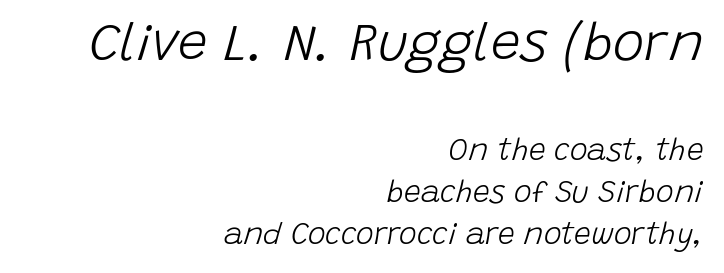
Italic? Definitely — the glyphs are oblique. This sample has the flowing, uneven cadence of proportional lettering. This rendering leaves character spacing at its baseline value. Unbolded letterforms with no extra heft. Line ends are locked; line starts wander.
